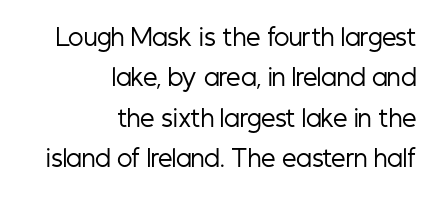
Q: Is the text bold? A: No.
Q: Is the text italic (slanted)? A: No, it is upright.
Q: Is the text underlined? A: No.
Q: How is the paragraph aligned? A: Right-aligned.
Q: Is the spacing between letters normal or unusually wide? A: Normal.
